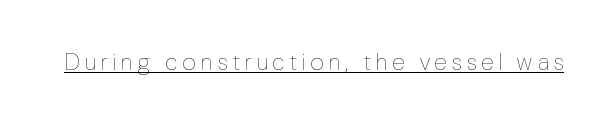
{"italic": "no", "bold": "no", "underline": "yes", "letter_spacing": "wide", "letter_spacing_em": 0.24, "glyph_px": 23}
